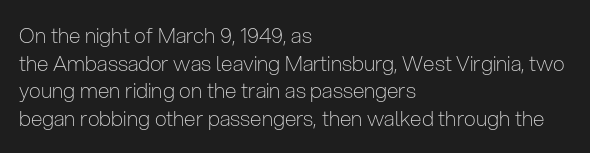
Every stem runs plumb, perpendicular to the baseline. Leftover space on each line is placed entirely after the last word. Check the space under the baseline: it is left empty. This reads as an unemphasized weight, regular at the heaviest. Caption: standard tracking, unaltered.
